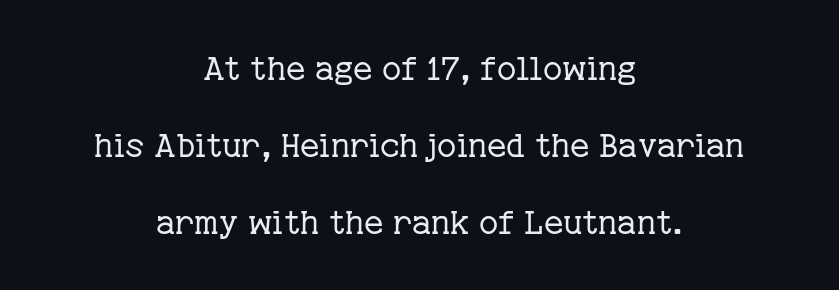
The image shows 33 px regular-weight serif type, upright; set centered, loose line spacing (2.33x), normal letter spacing, not underlined; low stroke contrast and a medium x-height.
